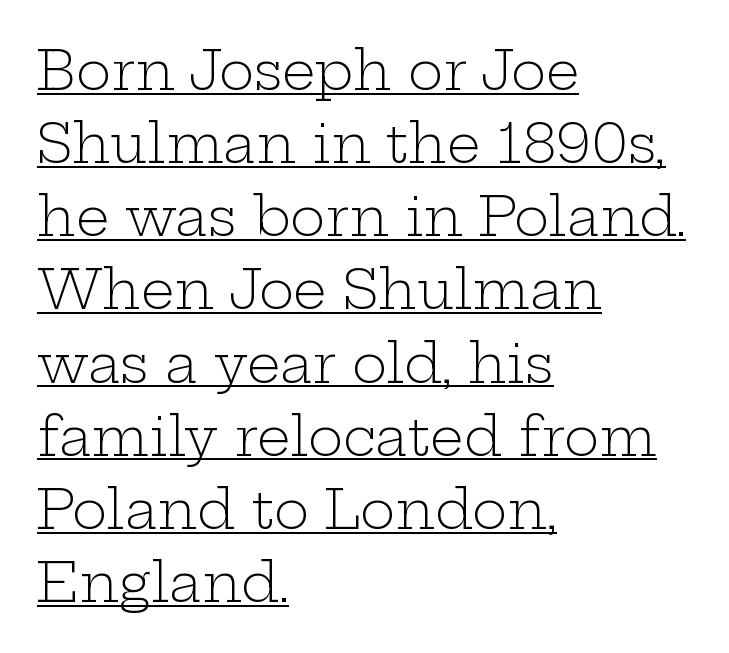
The image shows 53 px light, wide serif type, upright; set left-aligned, normal line spacing (1.38x), normal letter spacing, underlined; low stroke contrast and a medium x-height.
